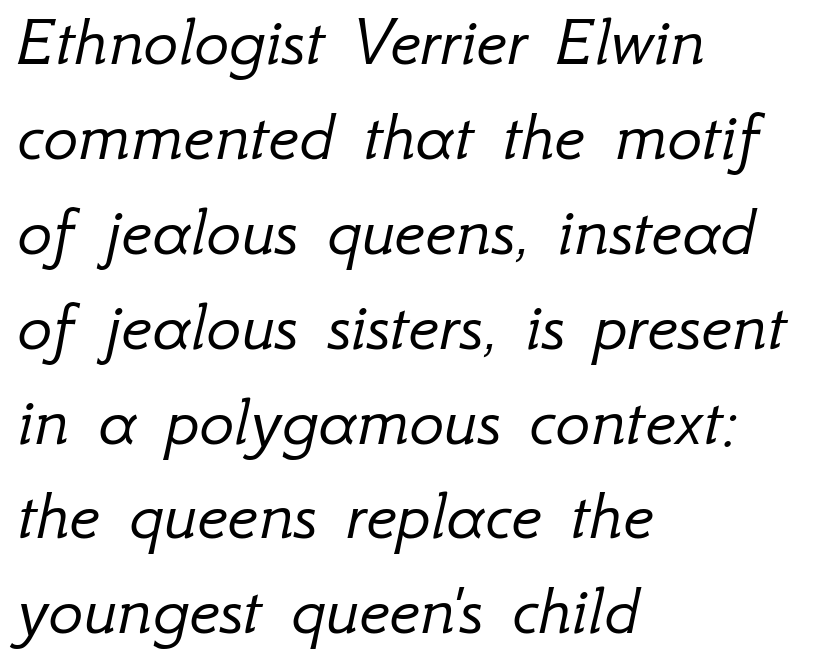
The image shows 73 px light type, italic (leaning right); set left-aligned, normal line spacing (1.3x), normal letter spacing, not underlined; low stroke contrast and a small x-height.
